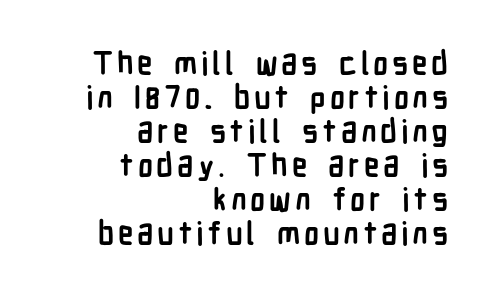
Q: Is the text bold? A: Yes.
Q: Is the text italic (slanted)? A: No, it is upright.
Q: Is the typeface a serif or a sans-serif typeface? A: Sans-serif.
Q: Is the text underlined? A: No.
Q: How is the paragraph aligned? A: Right-aligned.
Q: Is the spacing between lines tight, normal or loose? A: Tight.
Q: Width (condensed, normal, or wide)? A: Condensed.
Q: Stroke contrast? A: Low.
Q: x-height? A: Medium.
Q: Monospaced? A: No.
